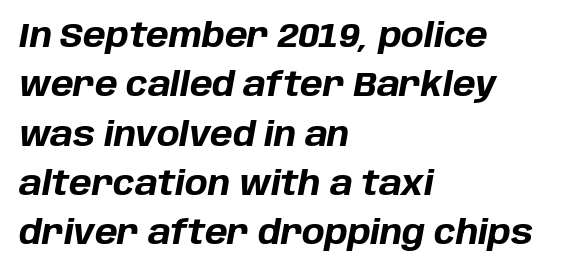
{"italic": "yes", "lean": "right", "slant_degrees": 10, "bold": "yes", "weight": "bold", "width": "normal", "stroke_contrast": "low", "x_height": "large", "monospaced": "no", "underline": "no", "align": "left", "line_spacing": "normal", "line_spacing_ratio": 1.45, "letter_spacing": "normal", "letter_spacing_em": 0.0, "glyph_px": 34}
